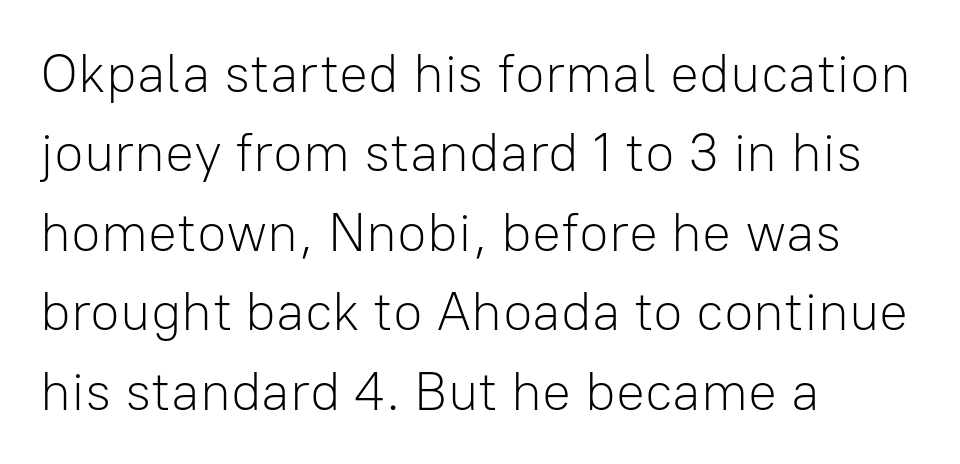
Plain, unruled lines of type. This is not heavy type; no bold has been used. Quick note: not italic, upright. Each letter keeps its own natural width here, so spacing adapts to shape. Each line starts at the same left margin while the right side varies.
